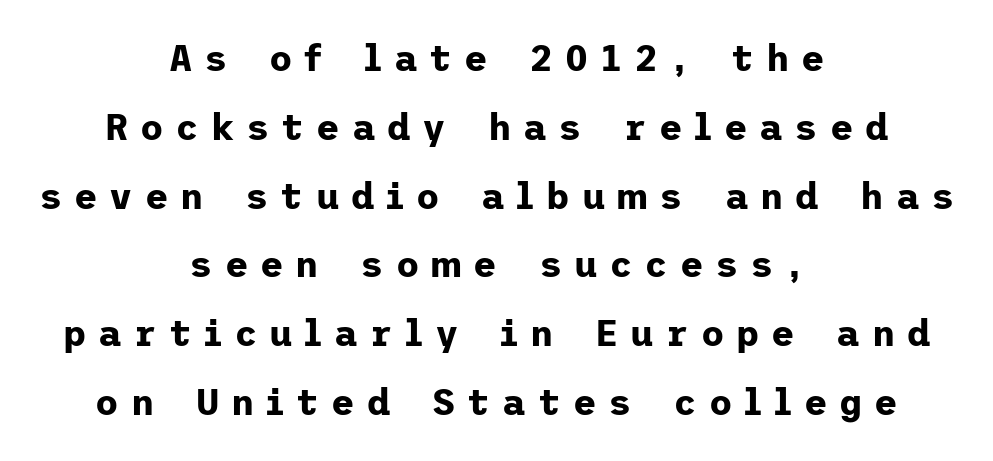
{"serif": "no", "italic": "no", "bold": "yes", "weight": "bold", "width": "normal", "stroke_contrast": "low", "x_height": "medium", "underline": "no", "align": "center", "line_spacing": "loose", "line_spacing_ratio": 1.91, "letter_spacing": "wide", "letter_spacing_em": 0.33, "glyph_px": 36}
